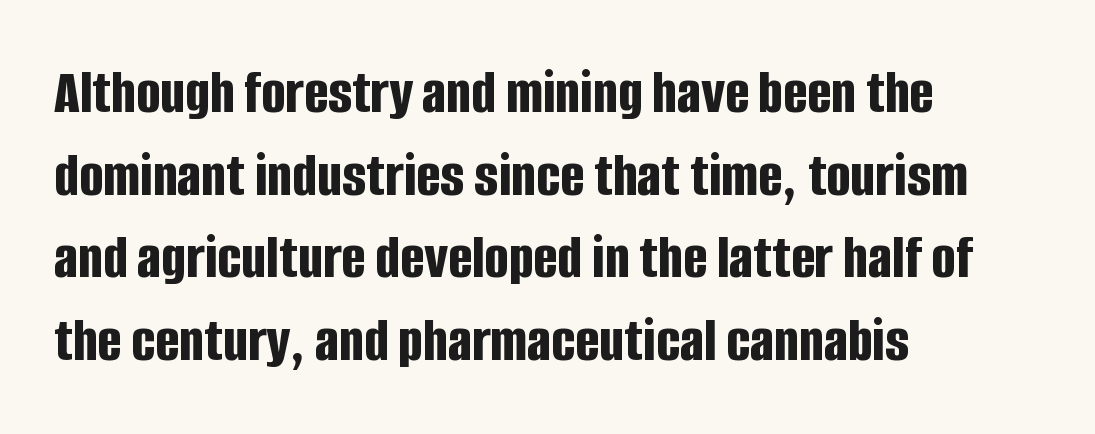
Words appear dense and cohesive because spacing is normal. This sample has the flowing, uneven cadence of proportional lettering. Does the weight exceed regular? Yes, all the way to bold. Visually the block forms a straight wall on the left and a jagged coastline on the right. Any mark beneath the type? The region is blank. Italic? Not at all — the glyphs are vertical.
